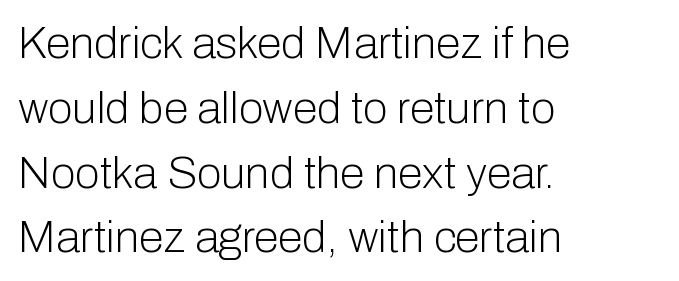
{"serif": "no", "italic": "no", "bold": "no", "weight": "light", "width": "normal", "stroke_contrast": "low", "x_height": "medium", "monospaced": "no", "underline": "no", "align": "left", "line_spacing": "normal", "line_spacing_ratio": 1.44, "letter_spacing": "normal", "letter_spacing_em": 0.0, "glyph_px": 45}
